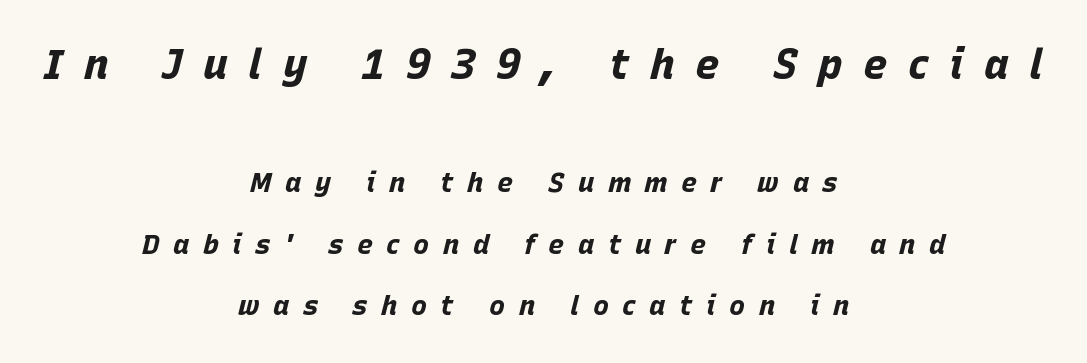
The image shows 41 px bold type, italic (leaning right); set centered, loose line spacing (2.28x), unusually wide letter spacing (+0.5 em), not underlined; the first (top) block is 1.52x larger; low stroke contrast and a large x-height.
